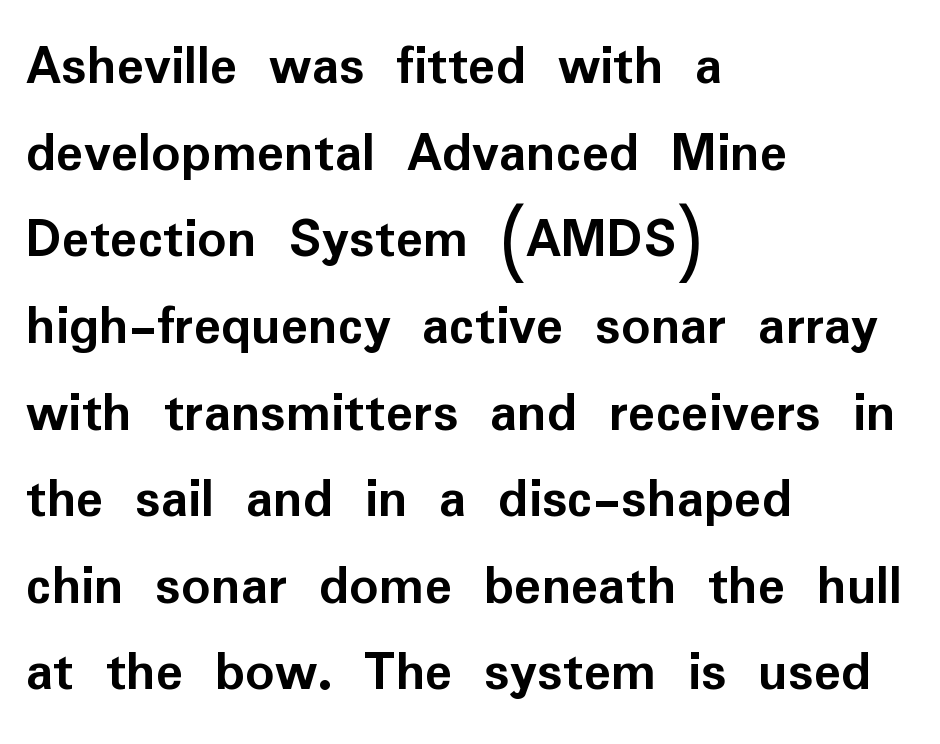
The image shows 57 px semibold sans-serif type, upright; set left-aligned, normal line spacing (1.52x), normal letter spacing, not underlined; low stroke contrast and a medium x-height.
